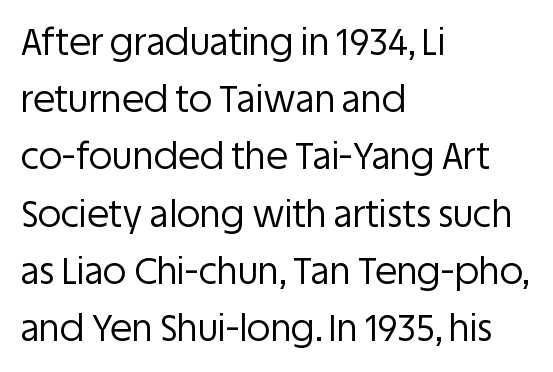
The image shows 36 px regular-weight sans-serif type, upright; set left-aligned, normal line spacing (1.59x), normal letter spacing, not underlined; low stroke contrast and a large x-height.
